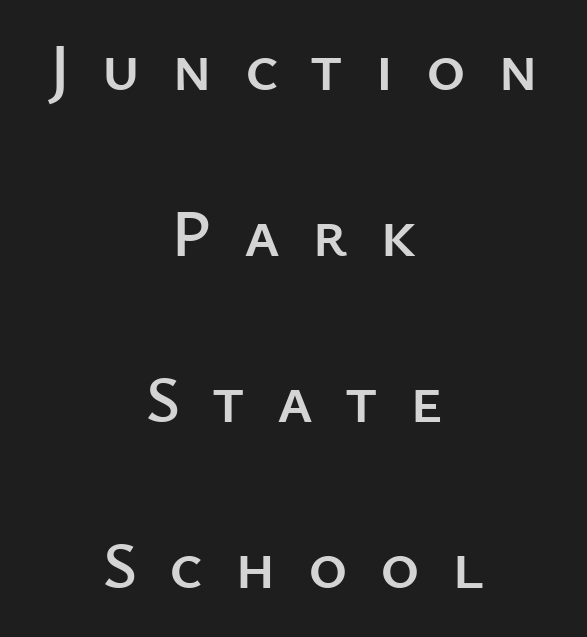
The image shows 67 px sans-serif type, upright; set centered, loose line spacing (2.48x), unusually wide letter spacing (+0.48 em), not underlined; low stroke contrast and a medium x-height.
